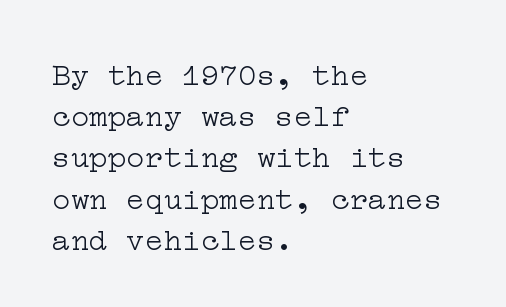
The image shows 31 px light, wide serif type, upright; set left-aligned, normal line spacing (1.33x), normal letter spacing, not underlined; low stroke contrast and a medium x-height.
